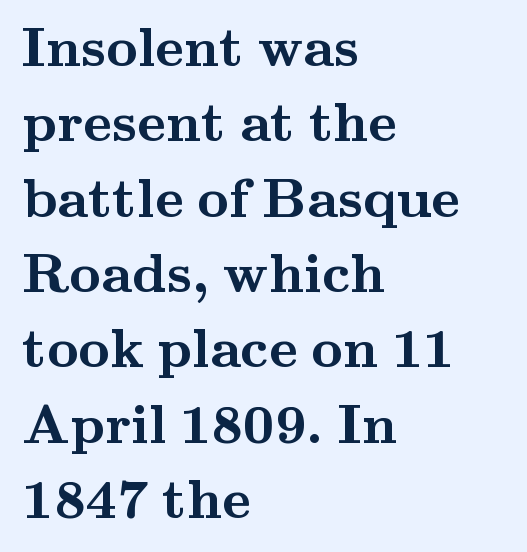
Examine the stroke ends and you'll spot serifs. Nobody drew a line under any word here. Notice how the stems are strictly vertical — no italics here. Honestly, the letter spacing is just normal — you wouldn't notice it. The passage shown stacks its lines at a standard gap. Each letter keeps its own natural width here, so spacing adapts to shape.
